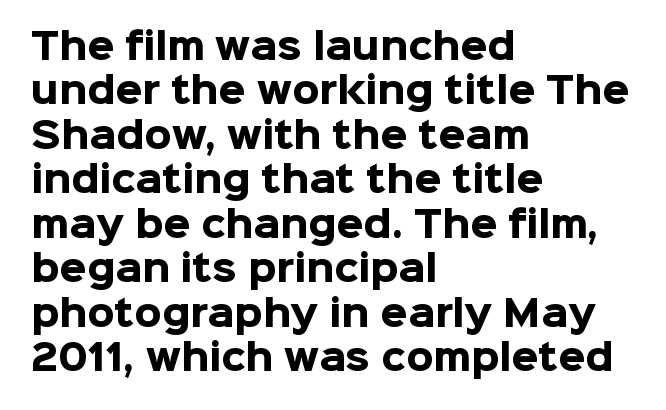
Q: Is the text bold? A: Yes.
Q: Is the text italic (slanted)? A: No, it is upright.
Q: Is the typeface a serif or a sans-serif typeface? A: Sans-serif.
Q: Is the text underlined? A: No.
Q: How is the paragraph aligned? A: Left-aligned.
Q: Is the spacing between letters normal or unusually wide? A: Normal.
Q: Is the spacing between lines tight, normal or loose? A: Normal.
Q: Width (condensed, normal, or wide)? A: Normal.
Q: Stroke contrast? A: Low.
Q: x-height? A: Medium.
Q: Monospaced? A: No.
